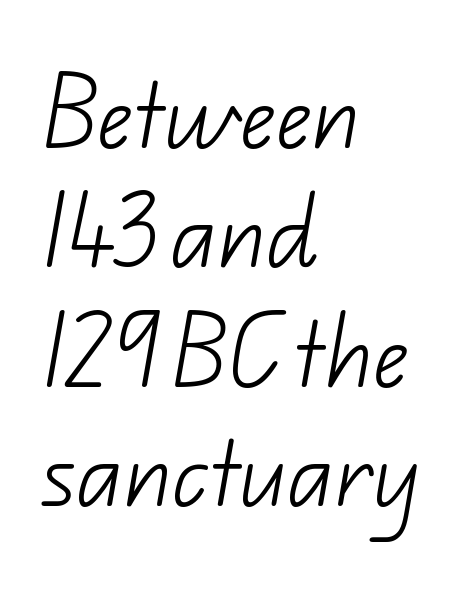
Q: Is the text bold? A: No.
Q: Is the typeface a serif or a sans-serif typeface? A: Sans-serif.
Q: Is the text underlined? A: No.
Q: How is the paragraph aligned? A: Left-aligned.
Q: Is the spacing between letters normal or unusually wide? A: Normal.
Q: Is the spacing between lines tight, normal or loose? A: Normal.
Q: Width (condensed, normal, or wide)? A: Normal.
Q: Stroke contrast? A: Low.
Q: x-height? A: Small.
Q: Monospaced? A: No.
